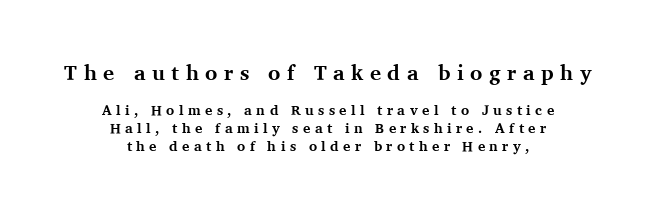
In this sample the first text group is rendered at the bigger scale. Every row of glyphs is offset so its center matches the block's center. A bare baseline throughout the passage. Look at the stroke-to-counter ratio: heavy, a bold. Caption: expanded tracking, letters set apart. Every stem runs plumb, perpendicular to the baseline.
